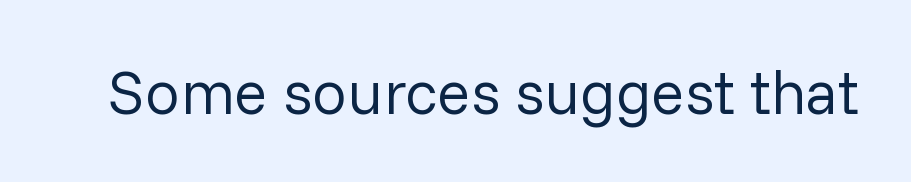
Q: Is the text bold? A: No.
Q: Is the text italic (slanted)? A: No, it is upright.
Q: Is the typeface a serif or a sans-serif typeface? A: Sans-serif.
Q: Is the text underlined? A: No.
Q: Is the spacing between letters normal or unusually wide? A: Normal.
Q: Width (condensed, normal, or wide)? A: Normal.
Q: Stroke contrast? A: Low.
Q: x-height? A: Medium.
Q: Monospaced? A: No.
